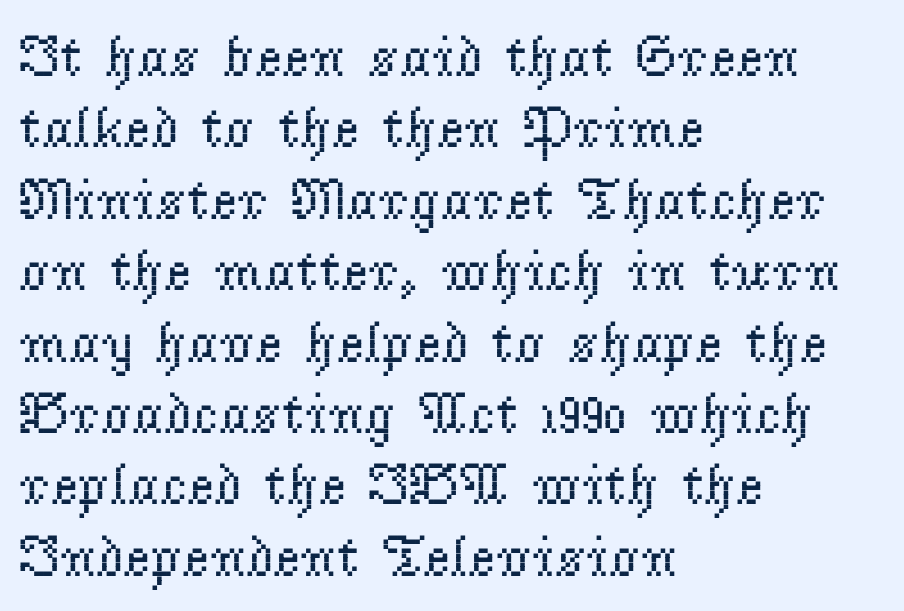
Q: Is the text bold? A: No.
Q: Is the text italic (slanted)? A: No, it is upright.
Q: Is the typeface a serif or a sans-serif typeface? A: Serif.
Q: Is the text underlined? A: No.
Q: How is the paragraph aligned? A: Left-aligned.
Q: Is the spacing between letters normal or unusually wide? A: Normal.
Q: Width (condensed, normal, or wide)? A: Normal.
Q: Stroke contrast? A: Low.
Q: x-height? A: Small.
Q: Monospaced? A: No.
